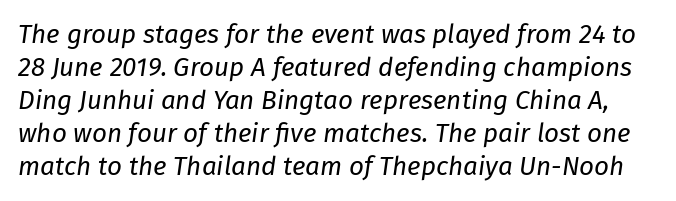
The image shows 26 px text type, italic (leaning right); set normal line spacing (1.27x), normal letter spacing, not underlined.
